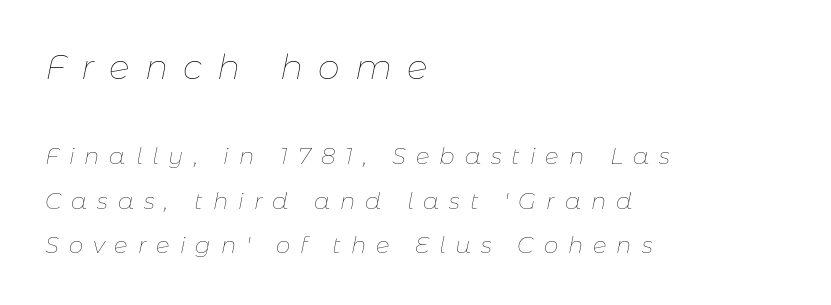
{"italic": "yes", "lean": "right", "slant_degrees": 11, "bold": "no", "weight": "thin", "width": "normal", "stroke_contrast": "low", "x_height": "medium", "monospaced": "no", "underline": "no", "align": "left", "line_spacing": "loose", "line_spacing_ratio": 1.94, "letter_spacing": "wide", "letter_spacing_em": 0.43, "larger_block": "first", "size_ratio": 1.52, "glyph_px": 35}
